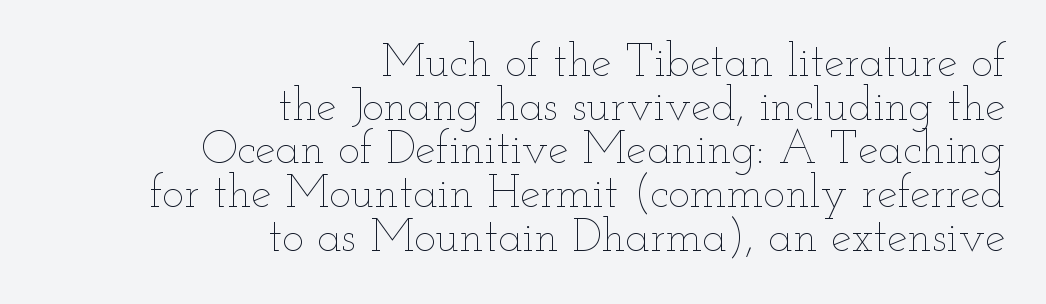
{"italic": "no", "bold": "no", "weight": "thin", "width": "wide", "stroke_contrast": "low", "x_height": "small", "monospaced": "no", "underline": "no", "align": "right", "line_spacing": "tight", "line_spacing_ratio": 0.95, "letter_spacing": "normal", "letter_spacing_em": 0.0, "glyph_px": 46}
